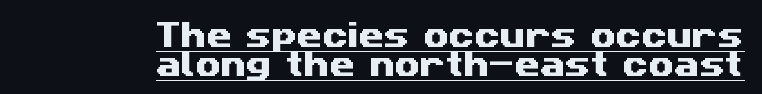
{"serif": "no", "width": "wide", "stroke_contrast": "medium", "x_height": "medium", "monospaced": "no", "underline": "yes", "align": "right", "line_spacing": "tight", "line_spacing_ratio": 0.99, "letter_spacing": "normal", "letter_spacing_em": 0.0, "glyph_px": 29}
